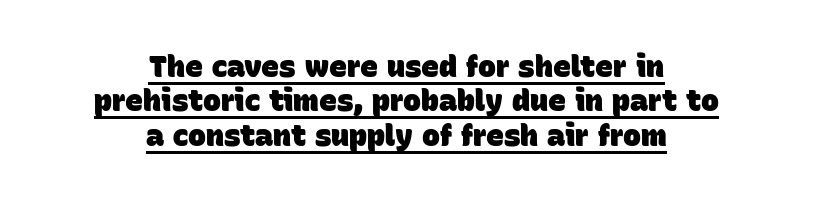
{"serif": "no", "bold": "yes", "weight": "heavy", "width": "normal", "stroke_contrast": "low", "x_height": "large", "monospaced": "no", "underline": "yes", "align": "center", "line_spacing": "tight", "line_spacing_ratio": 1.15, "letter_spacing": "normal", "letter_spacing_em": 0.0, "glyph_px": 30}
